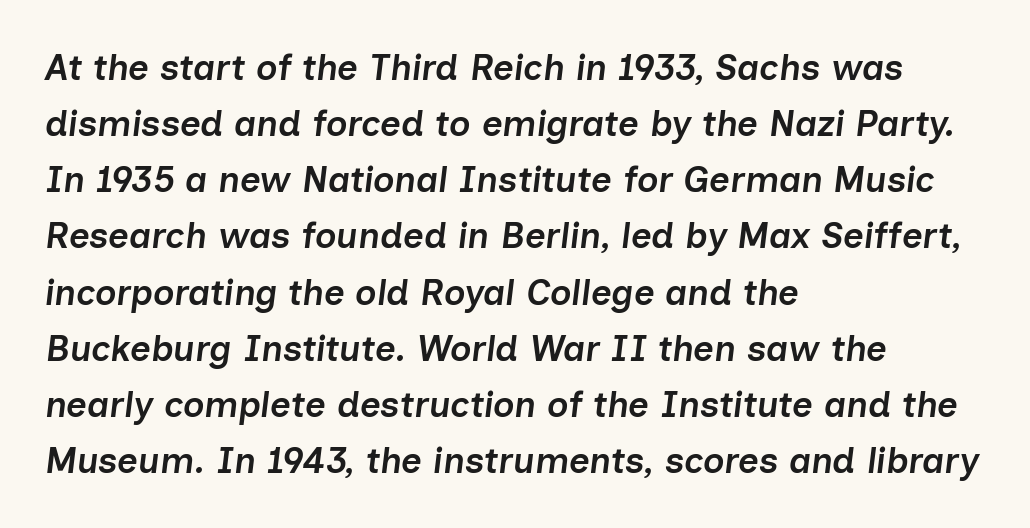
Q: Is the text bold? A: Semi-bold.
Q: Is the text italic (slanted)? A: Yes, it leans right by about 7 degrees.
Q: Is the text underlined? A: No.
Q: How is the paragraph aligned? A: Left-aligned.
Q: Is the spacing between letters normal or unusually wide? A: Normal.
Q: Is the spacing between lines tight, normal or loose? A: Normal.
Q: Width (condensed, normal, or wide)? A: Normal.
Q: Stroke contrast? A: Low.
Q: x-height? A: Medium.
Q: Monospaced? A: No.
